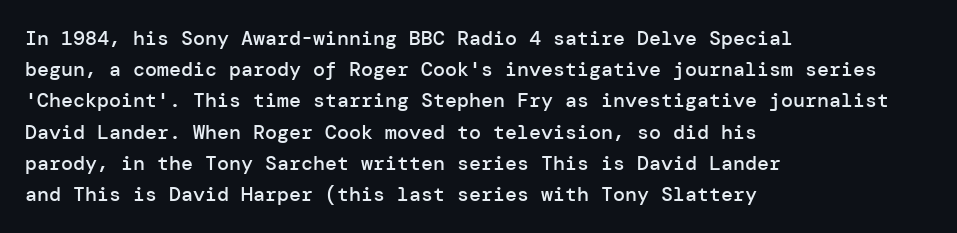
Each line starts at the same left margin while the right side varies. Default kerning and tracking; the words read as compact shapes. Notice how the stems are strictly vertical — no italics here. Compared with typical paragraphs, the rows here are spaced about the same. Has an underline been added? It has not. Strokes here are thickened, but only to semibold level.
